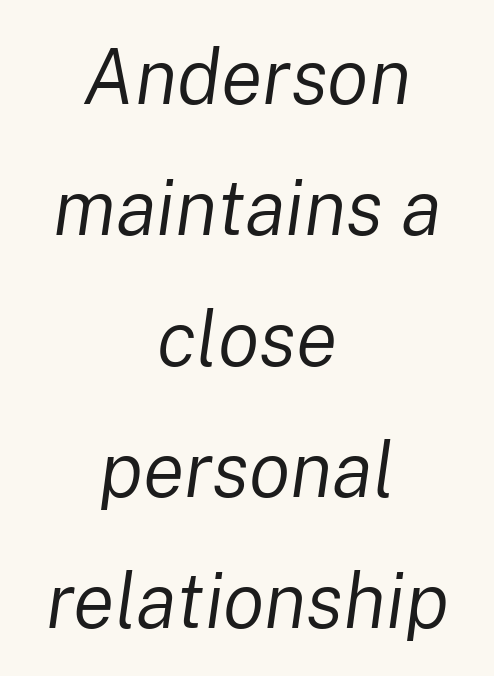
The image shows 77 px regular-weight type, italic (leaning right); set centered, normal line spacing (1.7x), normal letter spacing, not underlined; low stroke contrast and a medium x-height.
